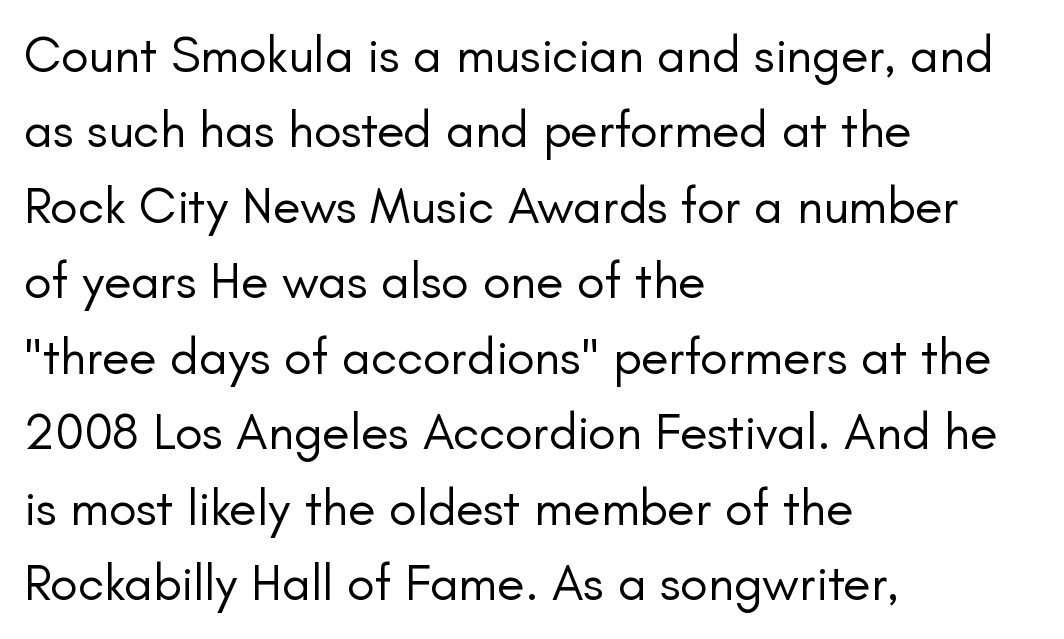
The space directly below the letters is spotless. Each line starts at the same left margin while the right side varies. The cut favours lightness, reaching ordinary text weight at its darkest. Note: no serifs on the glyphs. Whoever set this chose a conventional vertical rhythm. The specimen reads as upright at a glance.
